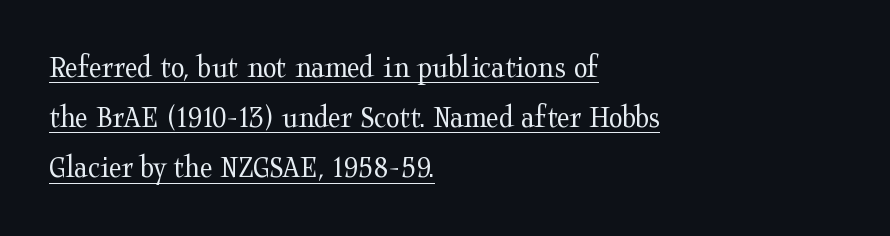
{"serif": "yes", "italic": "no", "bold": "no", "weight": "regular", "width": "wide", "stroke_contrast": "medium", "x_height": "medium", "monospaced": "no", "underline": "yes", "align": "left", "line_spacing": "normal", "line_spacing_ratio": 1.57, "letter_spacing": "normal", "letter_spacing_em": 0.0, "glyph_px": 32}
